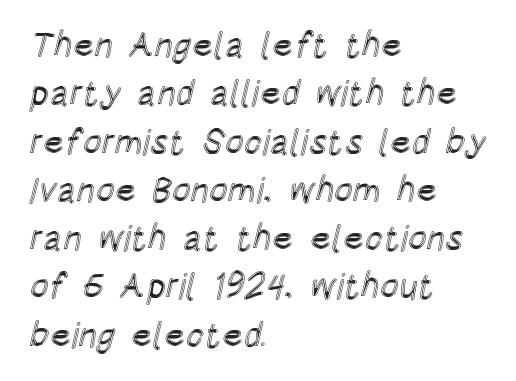
Do the characters align in a grid? No, the font is proportional. How are the letters spaced? Ordinarily, with no added tracking. Underline: absent. A classic flush-left, rag-right setting is used for this passage.
